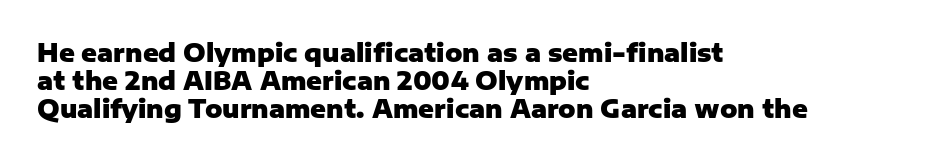
Q: Is the text bold? A: Yes.
Q: Is the text italic (slanted)? A: No, it is upright.
Q: Is the text underlined? A: No.
Q: How is the paragraph aligned? A: Left-aligned.
Q: Is the spacing between letters normal or unusually wide? A: Normal.
